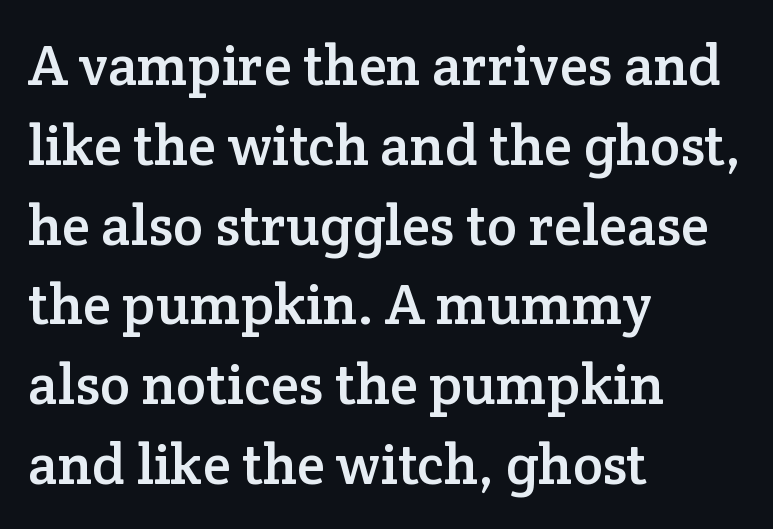
The letters stand upright; this is a roman face. The strip under each line holds only bare page. If you drew a ruler down the left edge, every line would touch it. Inter-character spacing is left at the font's built-in metrics. Unlike a clean sans, this face finishes its strokes with serifs.
